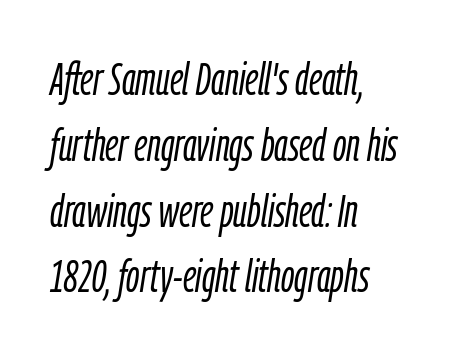
Typeset ragged right — the left edge is the straight one. The characters are drawn with everyday or finer stroke widths. Does the lettering tilt? It does — this is italic. Think of a printed novel: that variable character pitch is what you see here.
